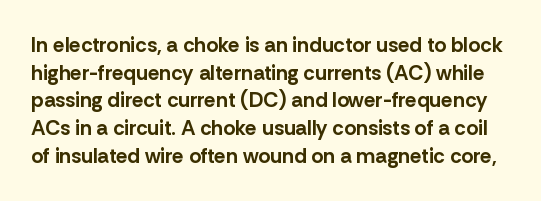
Emphasis by weight is at full strength: bold. There is no visible air inserted between adjacent glyphs. Quick note: not italic, upright. Baseline-to-baseline distance is the conventional proportion of letter height. The zone under the glyphs is completely vacant.
